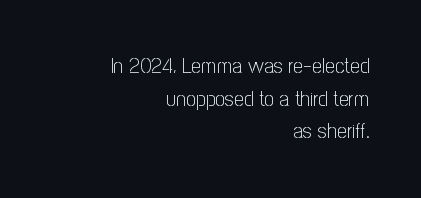
{"italic": "no", "bold": "no", "underline": "no", "align": "right", "line_spacing": "normal", "line_spacing_ratio": 1.48, "letter_spacing": "normal", "letter_spacing_em": 0.0, "glyph_px": 22}
